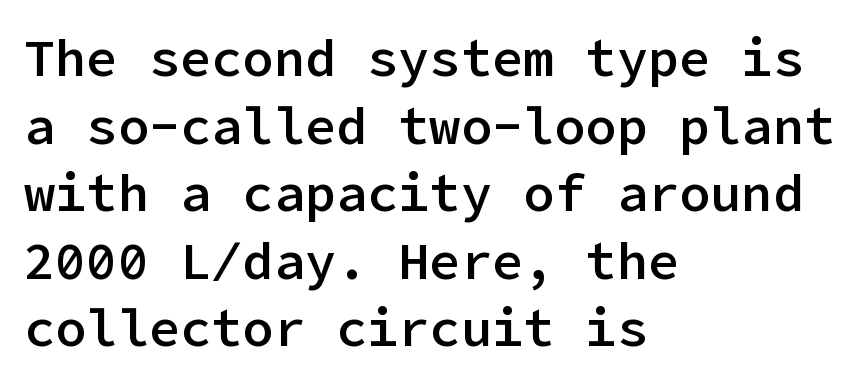
Q: Is the text bold? A: Semi-bold.
Q: Is the text italic (slanted)? A: No, it is upright.
Q: Is the typeface a serif or a sans-serif typeface? A: Sans-serif.
Q: Is the text underlined? A: No.
Q: How is the paragraph aligned? A: Left-aligned.
Q: Is the spacing between letters normal or unusually wide? A: Normal.
Q: Is the spacing between lines tight, normal or loose? A: Normal.
Q: Width (condensed, normal, or wide)? A: Normal.
Q: Stroke contrast? A: Low.
Q: x-height? A: Medium.
